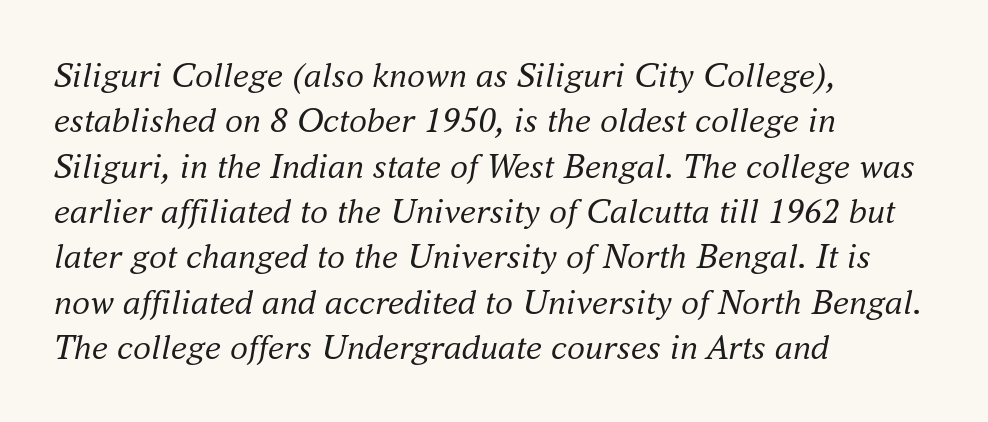
{"serif": "yes", "italic": "yes", "lean": "right", "slant_degrees": 16, "bold": "no", "weight": "regular", "width": "normal", "stroke_contrast": "medium", "x_height": "small", "monospaced": "no", "underline": "no", "align": "left", "line_spacing": "normal", "line_spacing_ratio": 1.26, "letter_spacing": "normal", "letter_spacing_em": 0.0, "glyph_px": 36}
